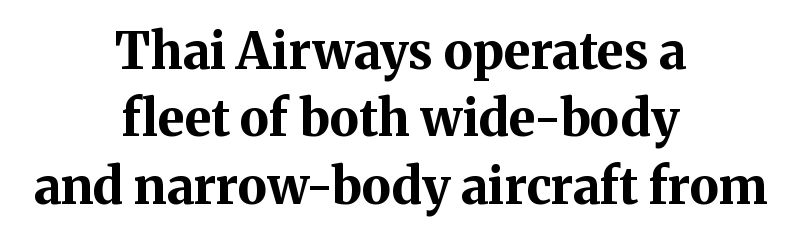
The image shows 50 px bold serif type, upright; set centered, normal line spacing (1.35x), normal letter spacing, not underlined; medium stroke contrast and a medium x-height.
